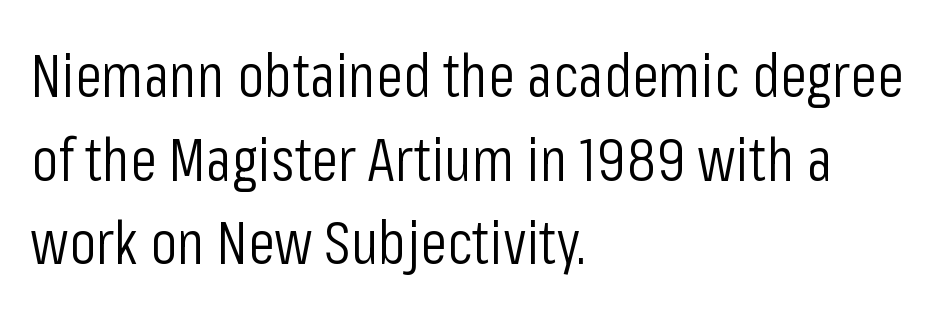
Q: Is the text bold? A: No.
Q: Is the text italic (slanted)? A: No, it is upright.
Q: Is the typeface a serif or a sans-serif typeface? A: Sans-serif.
Q: Is the text underlined? A: No.
Q: How is the paragraph aligned? A: Left-aligned.
Q: Is the spacing between letters normal or unusually wide? A: Normal.
Q: Is the spacing between lines tight, normal or loose? A: Normal.
Q: Width (condensed, normal, or wide)? A: Condensed.
Q: Stroke contrast? A: Low.
Q: x-height? A: Medium.
Q: Monospaced? A: No.
